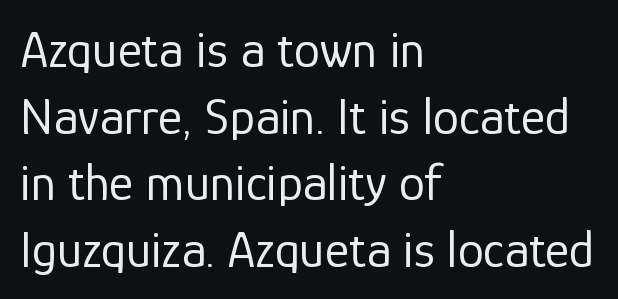
Q: Is the text bold? A: No.
Q: Is the text italic (slanted)? A: No, it is upright.
Q: Is the typeface a serif or a sans-serif typeface? A: Sans-serif.
Q: Is the text underlined? A: No.
Q: How is the paragraph aligned? A: Left-aligned.
Q: Is the spacing between letters normal or unusually wide? A: Normal.
Q: Is the spacing between lines tight, normal or loose? A: Normal.
Q: Width (condensed, normal, or wide)? A: Normal.
Q: Stroke contrast? A: Low.
Q: x-height? A: Medium.
Q: Monospaced? A: No.
